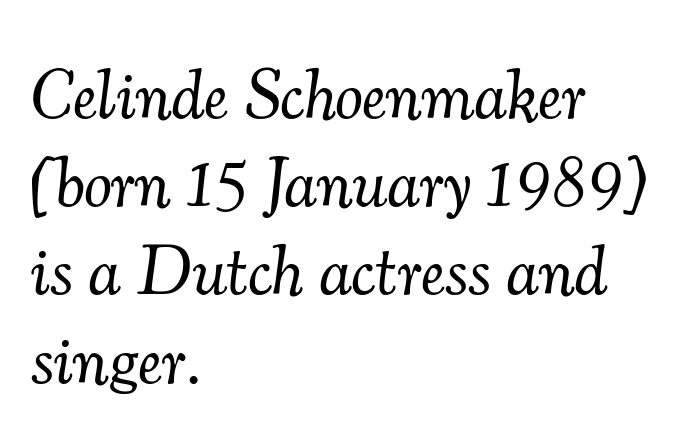
Q: Is the text bold? A: No.
Q: Is the text italic (slanted)? A: Yes, it leans right by about 7 degrees.
Q: Is the typeface a serif or a sans-serif typeface? A: Serif.
Q: Is the text underlined? A: No.
Q: How is the paragraph aligned? A: Left-aligned.
Q: Is the spacing between letters normal or unusually wide? A: Normal.
Q: Is the spacing between lines tight, normal or loose? A: Normal.
Q: Width (condensed, normal, or wide)? A: Normal.
Q: Stroke contrast? A: Medium.
Q: x-height? A: Small.
Q: Monospaced? A: No.
